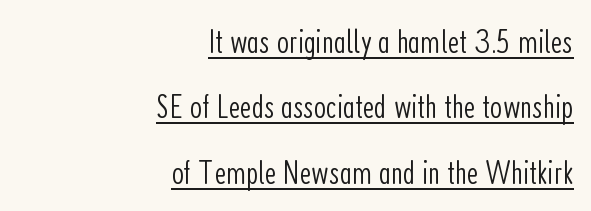
The image shows 35 px light, condensed sans-serif type, upright; set right-aligned, line spacing 1.87x, normal letter spacing, underlined; low stroke contrast and a medium x-height.
